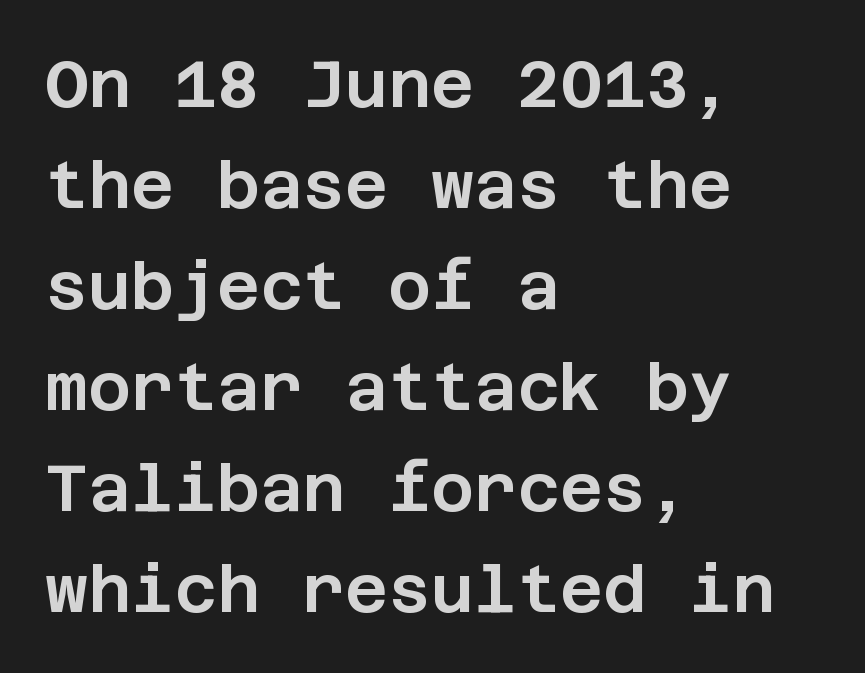
The image shows 66 px sans-serif type, upright; set left-aligned, normal line spacing (1.53x), normal letter spacing, not underlined; low stroke contrast and a large x-height.
